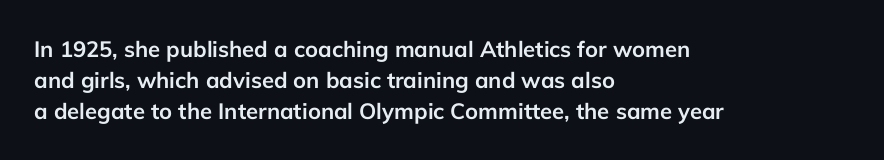
The image shows 22 px bold type, upright; set left-aligned, normal line spacing (1.42x), normal letter spacing, not underlined.
